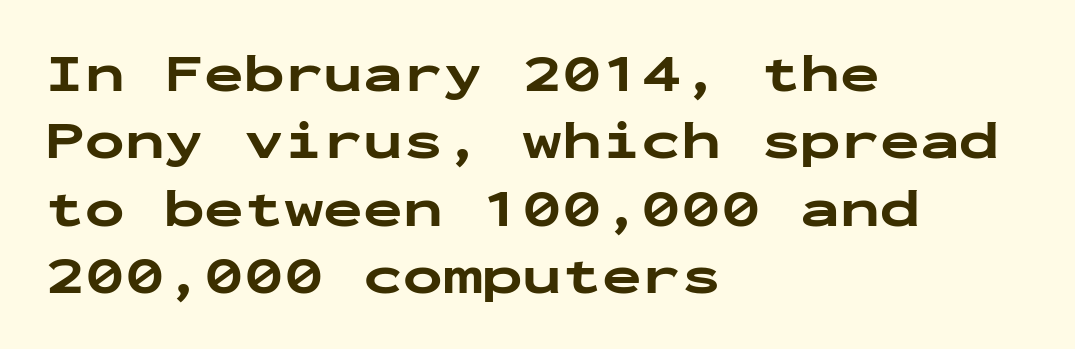
The image shows 53 px bold, wide sans-serif type, upright, monospaced; set left-aligned, normal line spacing (1.27x), normal letter spacing, not underlined; low stroke contrast and a medium x-height.
